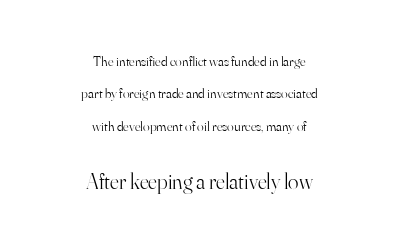
{"italic": "no", "bold": "no", "underline": "no", "align": "center", "line_spacing": "loose", "line_spacing_ratio": 2.31, "letter_spacing": "normal", "letter_spacing_em": 0.0, "larger_block": "second", "size_ratio": 1.57, "glyph_px": 22}
